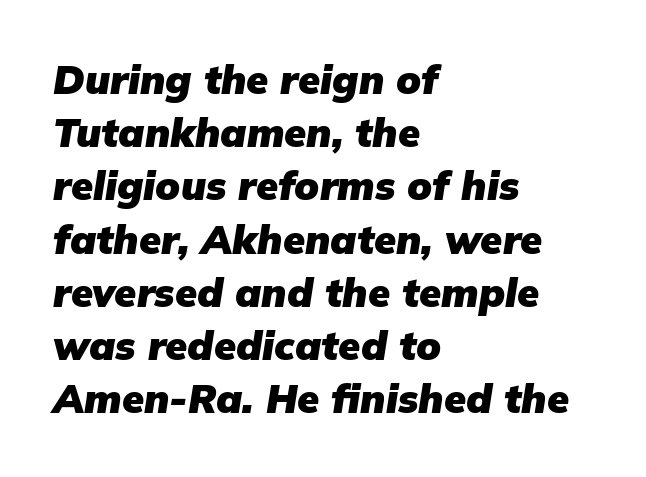
The image shows 40 px heavy type, italic (leaning right); set left-aligned, normal line spacing (1.33x), normal letter spacing, not underlined; low stroke contrast and a medium x-height.
